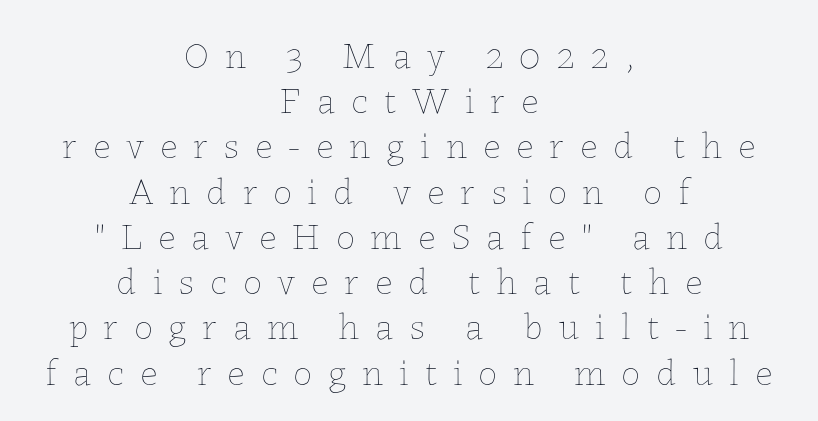
Q: Is the text bold? A: No.
Q: Is the text italic (slanted)? A: No, it is upright.
Q: Is the text underlined? A: No.
Q: How is the paragraph aligned? A: Centered.
Q: Is the spacing between letters normal or unusually wide? A: Unusually wide.
Q: Width (condensed, normal, or wide)? A: Normal.
Q: Stroke contrast? A: Low.
Q: x-height? A: Medium.
Q: Monospaced? A: No.
